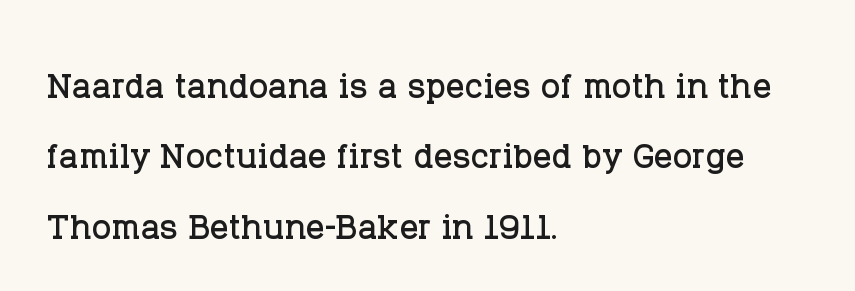
The image shows 46 px serif type, upright; set left-aligned, normal line spacing (1.53x), normal letter spacing, not underlined; low stroke contrast and a large x-height.
